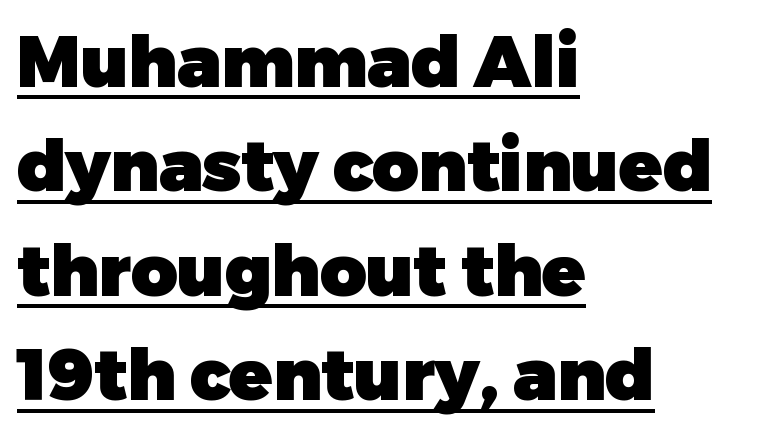
Q: Is the text bold? A: Yes.
Q: Is the text italic (slanted)? A: No, it is upright.
Q: Is the typeface a serif or a sans-serif typeface? A: Sans-serif.
Q: Is the text underlined? A: Yes.
Q: How is the paragraph aligned? A: Left-aligned.
Q: Is the spacing between letters normal or unusually wide? A: Normal.
Q: Is the spacing between lines tight, normal or loose? A: Normal.
Q: Width (condensed, normal, or wide)? A: Normal.
Q: Stroke contrast? A: Low.
Q: x-height? A: Medium.
Q: Monospaced? A: No.
